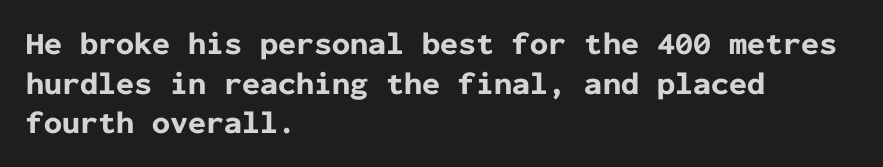
The image shows 32 px bold sans-serif type, upright, monospaced; set left-aligned, line spacing 1.24x, normal letter spacing, not underlined; low stroke contrast and a medium x-height.
